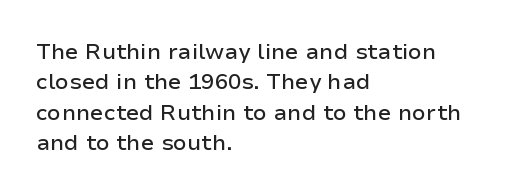
Q: Is the text italic (slanted)? A: No, it is upright.
Q: Is the text underlined? A: No.
Q: How is the paragraph aligned? A: Left-aligned.
Q: Is the spacing between letters normal or unusually wide? A: Normal.
Q: Is the spacing between lines tight, normal or loose? A: Normal.
